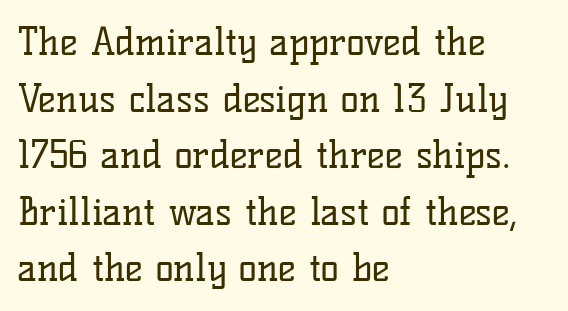
{"serif": "yes", "italic": "no", "bold": "no", "weight": "regular", "width": "normal", "stroke_contrast": "low", "x_height": "medium", "monospaced": "no", "underline": "no", "align": "left", "line_spacing": "normal", "line_spacing_ratio": 1.49, "letter_spacing": "normal", "letter_spacing_em": 0.0, "glyph_px": 38}
